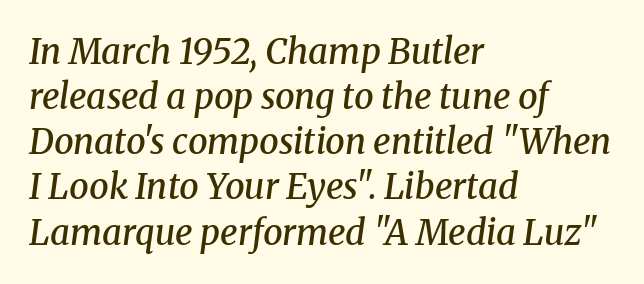
Summary of vertical rhythm: regular, with standard interline spacing. Beneath every word, the page is bare. If you drew a ruler down the left edge, every line would touch it. The typesetting leans somewhat heavy: a semibold. A typesetter would call this proportional, since set widths differ per character.
